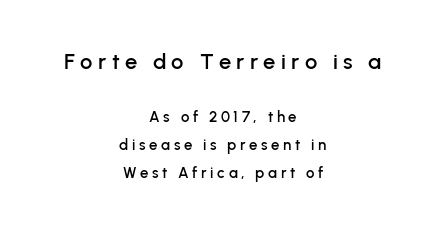
The image shows 22 px text type, upright; set centered, line spacing 1.87x, unusually wide letter spacing (+0.24 em), not underlined; the first (top) block is 1.47x larger.
